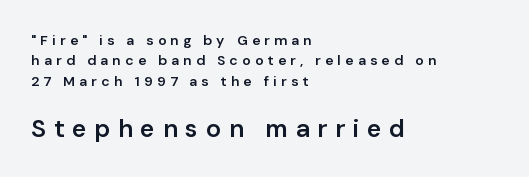
{"italic": "no", "bold": "semi", "underline": "no", "align": "left", "line_spacing": "normal", "line_spacing_ratio": 1.46, "letter_spacing": "wide", "letter_spacing_em": 0.3, "larger_block": "second", "size_ratio": 1.79, "glyph_px": 25}
